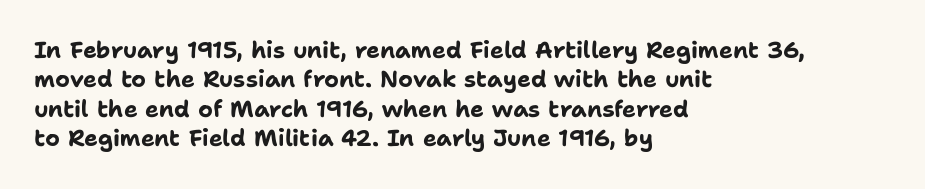
The image shows 23 px bold type, upright; set left-aligned, normal line spacing (1.28x), normal letter spacing, not underlined.
